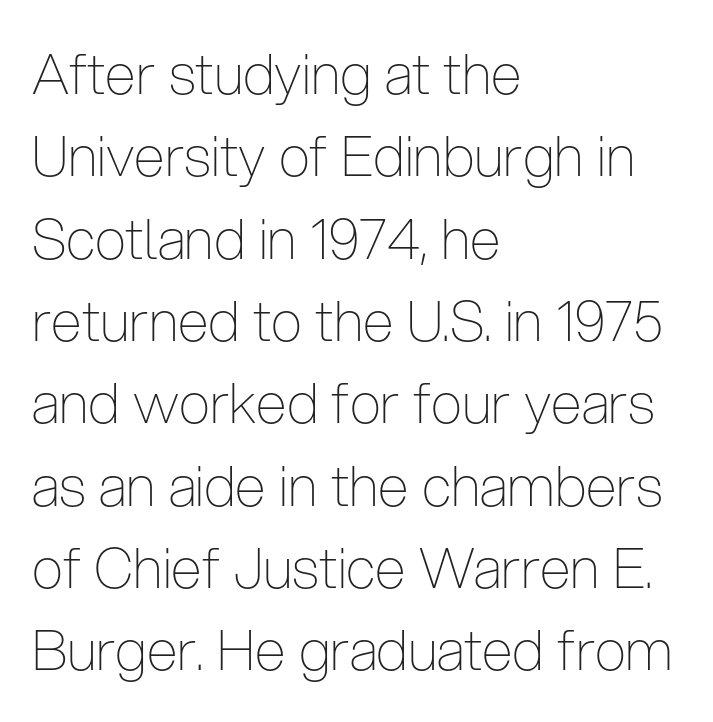
{"serif": "no", "italic": "no", "bold": "no", "weight": "thin", "width": "condensed", "stroke_contrast": "low", "x_height": "medium", "monospaced": "no", "underline": "no", "align": "left", "line_spacing": "normal", "line_spacing_ratio": 1.47, "letter_spacing": "normal", "letter_spacing_em": 0.0, "glyph_px": 56}
